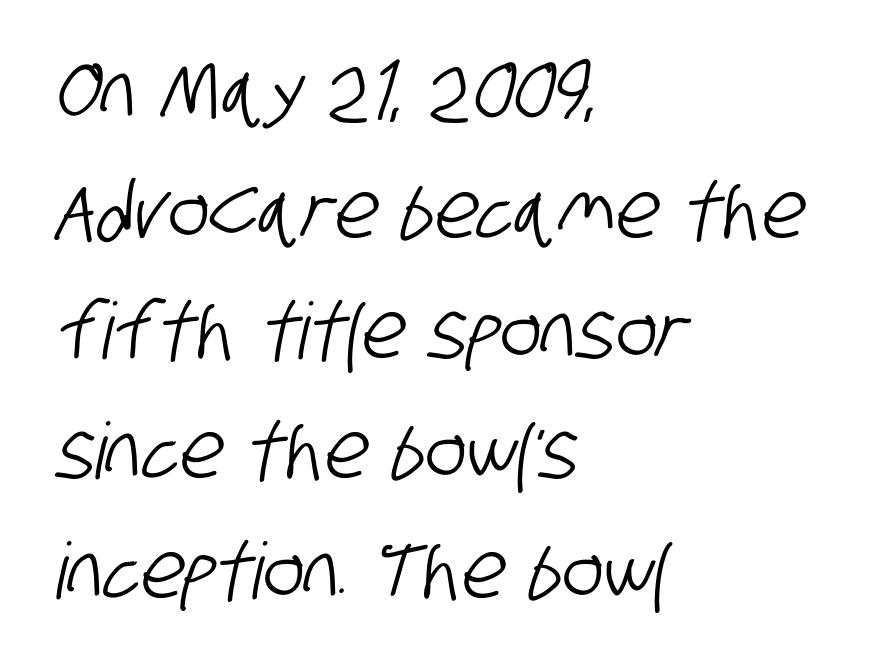
{"serif": "no", "width": "condensed", "stroke_contrast": "low", "x_height": "large", "monospaced": "no", "underline": "no", "align": "left", "line_spacing": "normal", "line_spacing_ratio": 1.54, "letter_spacing": "normal", "letter_spacing_em": 0.0, "glyph_px": 78}
